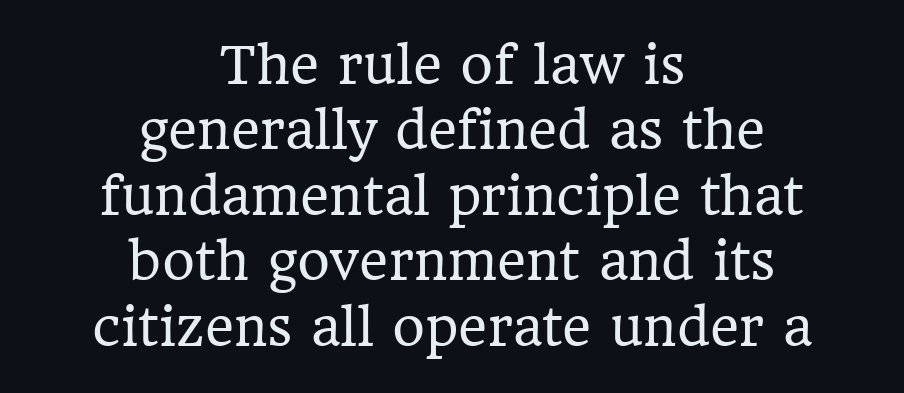
{"serif": "yes", "italic": "no", "bold": "no", "weight": "regular", "width": "normal", "stroke_contrast": "low", "x_height": "medium", "monospaced": "no", "underline": "no", "align": "center", "line_spacing": "normal", "line_spacing_ratio": 1.31, "letter_spacing": "normal", "letter_spacing_em": 0.0, "glyph_px": 50}
